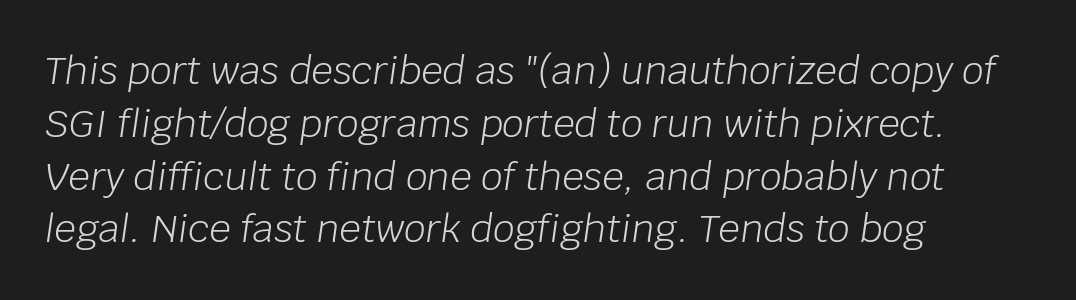
Q: Is the text bold? A: No.
Q: Is the text italic (slanted)? A: Yes, it leans right by about 8 degrees.
Q: Is the text underlined? A: No.
Q: How is the paragraph aligned? A: Left-aligned.
Q: Is the spacing between letters normal or unusually wide? A: Normal.
Q: Is the spacing between lines tight, normal or loose? A: Normal.
Q: Width (condensed, normal, or wide)? A: Normal.
Q: Stroke contrast? A: Low.
Q: x-height? A: Large.
Q: Monospaced? A: No.
